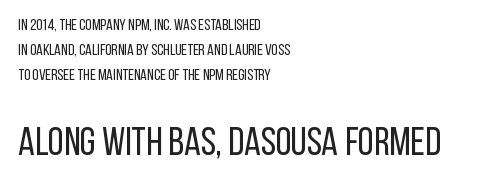
The image shows 40 px regular-weight, condensed sans-serif type, upright; set left-aligned, normal line spacing (1.56x), normal letter spacing, not underlined; the second (bottom) block is 2.5x larger; low stroke contrast and a large x-height.
